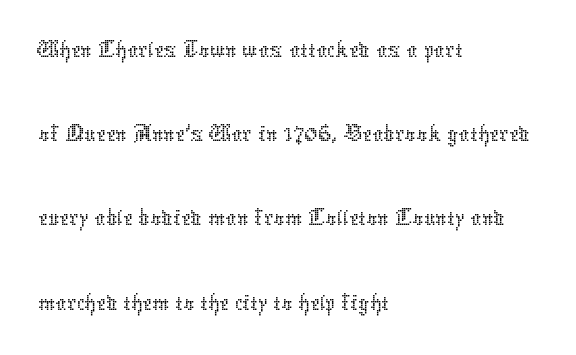
The letters advance in unequal steps, a hallmark of proportional type. Italic? Not at all — the glyphs are vertical. No chunkiness to these letters — they're not bold. These lines sit exactly where default settings would place them. Beneath every word, the page is bare.
